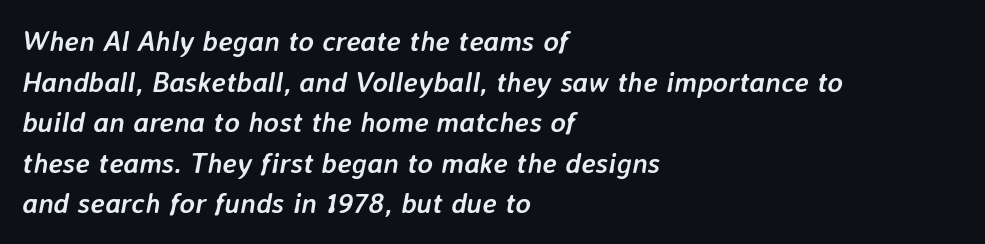
The image shows 29 px semibold type, italic (leaning right); set left-aligned, normal line spacing (1.4x), normal letter spacing, not underlined; low stroke contrast and a medium x-height.
